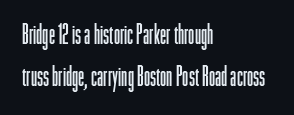
No extra tracking has been applied to these lines. Do the characters align in a grid? No, the font is proportional. The space beneath each line is pristine and unruled. Serif or sans? Sans — the stroke terminals are bare. Line spacing here is normal. Upright lettering throughout.
